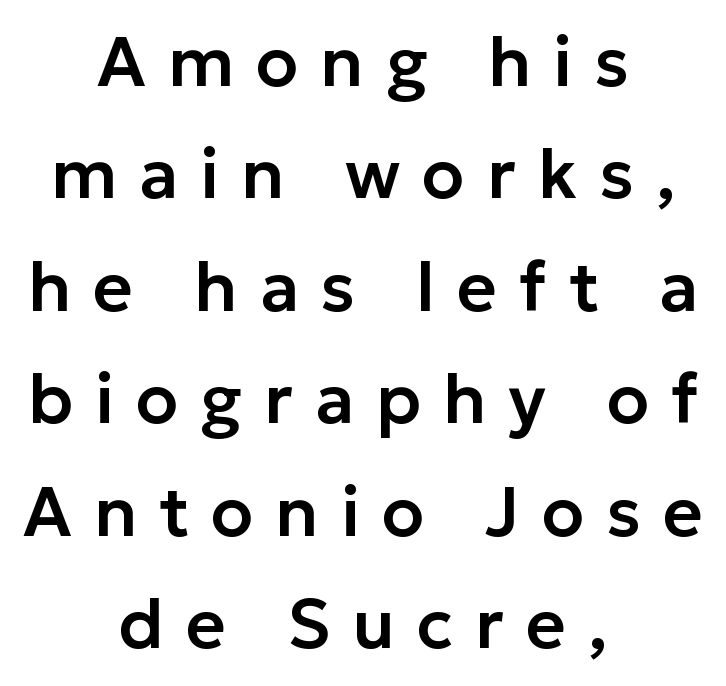
{"serif": "no", "italic": "no", "width": "normal", "stroke_contrast": "low", "x_height": "medium", "monospaced": "no", "underline": "no", "align": "center", "line_spacing": "normal", "line_spacing_ratio": 1.63, "letter_spacing": "wide", "letter_spacing_em": 0.32, "glyph_px": 69}
